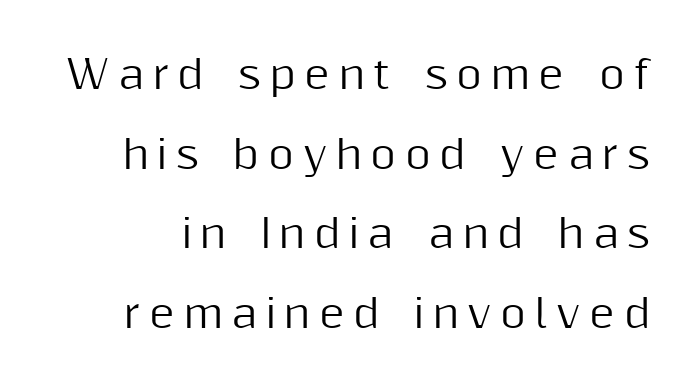
{"serif": "no", "italic": "no", "width": "normal", "stroke_contrast": "medium", "x_height": "medium", "monospaced": "no", "underline": "no", "line_spacing": "loose", "line_spacing_ratio": 2.04, "letter_spacing": "wide", "letter_spacing_em": 0.22, "glyph_px": 39}
